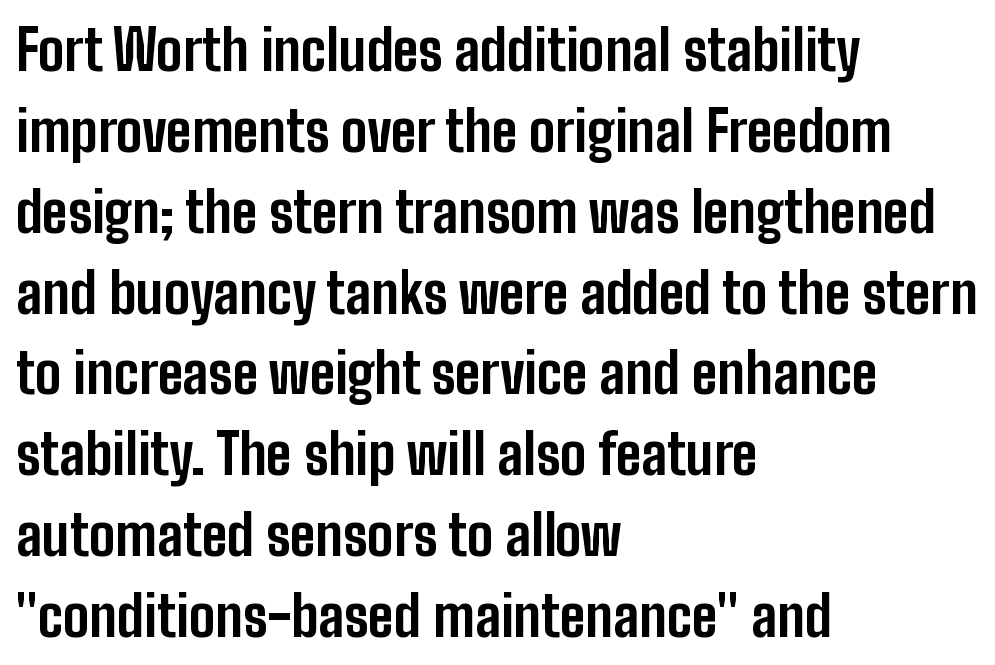
Q: Is the text bold? A: Yes.
Q: Is the text italic (slanted)? A: No, it is upright.
Q: Is the typeface a serif or a sans-serif typeface? A: Sans-serif.
Q: Is the text underlined? A: No.
Q: How is the paragraph aligned? A: Left-aligned.
Q: Is the spacing between letters normal or unusually wide? A: Normal.
Q: Is the spacing between lines tight, normal or loose? A: Normal.
Q: Width (condensed, normal, or wide)? A: Condensed.
Q: Stroke contrast? A: Low.
Q: x-height? A: Medium.
Q: Monospaced? A: No.
